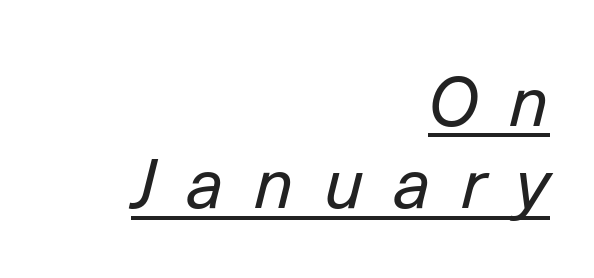
{"italic": "yes", "lean": "right", "slant_degrees": 14, "bold": "no", "weight": "regular", "width": "normal", "stroke_contrast": "low", "x_height": "medium", "monospaced": "no", "underline": "yes", "align": "right", "line_spacing_ratio": 1.19, "letter_spacing": "wide", "letter_spacing_em": 0.44, "glyph_px": 69}
